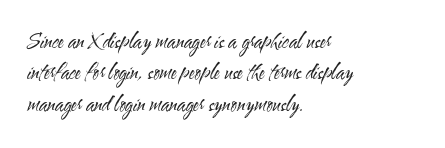
{"bold": "no", "underline": "no", "align": "left", "line_spacing": "normal", "line_spacing_ratio": 1.49, "letter_spacing": "normal", "letter_spacing_em": 0.0, "glyph_px": 21}
